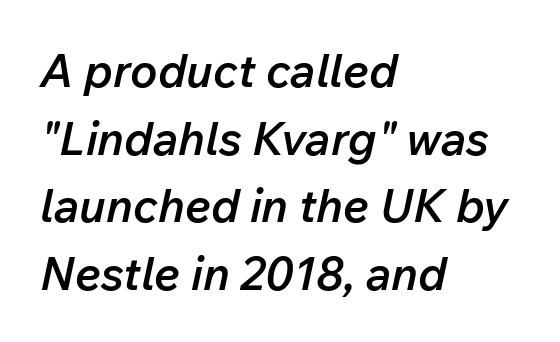
Q: Is the text bold? A: Semi-bold.
Q: Is the text italic (slanted)? A: Yes, it leans right by about 12 degrees.
Q: Is the text underlined? A: No.
Q: How is the paragraph aligned? A: Left-aligned.
Q: Is the spacing between letters normal or unusually wide? A: Normal.
Q: Is the spacing between lines tight, normal or loose? A: Normal.
Q: Width (condensed, normal, or wide)? A: Normal.
Q: Stroke contrast? A: Low.
Q: x-height? A: Medium.
Q: Monospaced? A: No.
